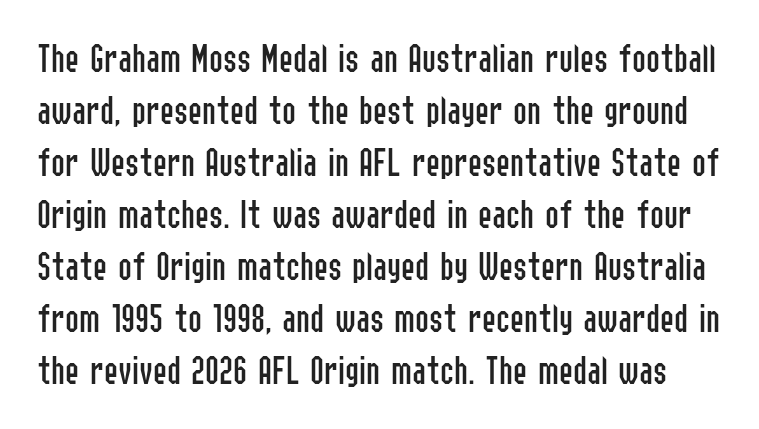
The image shows 42 px regular-weight, condensed sans-serif type, upright; set line spacing 1.24x, normal letter spacing, not underlined; low stroke contrast and a medium x-height.
